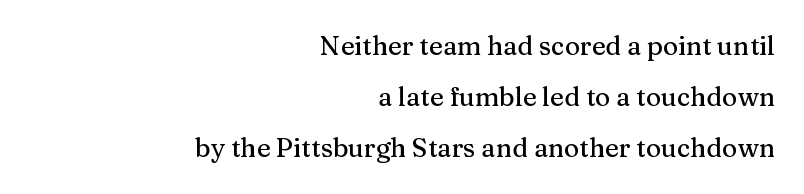
Q: Is the text italic (slanted)? A: No, it is upright.
Q: Is the text underlined? A: No.
Q: How is the paragraph aligned? A: Right-aligned.
Q: Is the spacing between letters normal or unusually wide? A: Normal.
Q: Is the spacing between lines tight, normal or loose? A: Loose.
